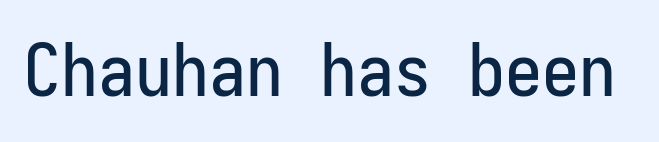
The image shows 74 px condensed sans-serif type, upright, monospaced; set normal letter spacing, not underlined; low stroke contrast and a medium x-height.
